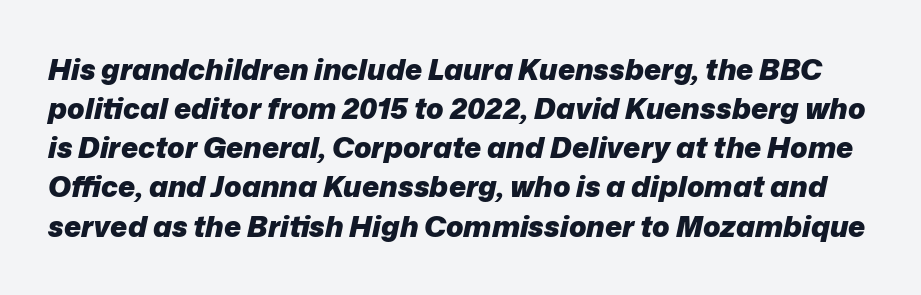
{"italic": "yes", "lean": "right", "slant_degrees": 12, "bold": "yes", "weight": "heavy", "width": "normal", "stroke_contrast": "low", "x_height": "medium", "monospaced": "no", "underline": "no", "line_spacing": "normal", "line_spacing_ratio": 1.35, "letter_spacing": "normal", "letter_spacing_em": 0.0, "glyph_px": 29}
